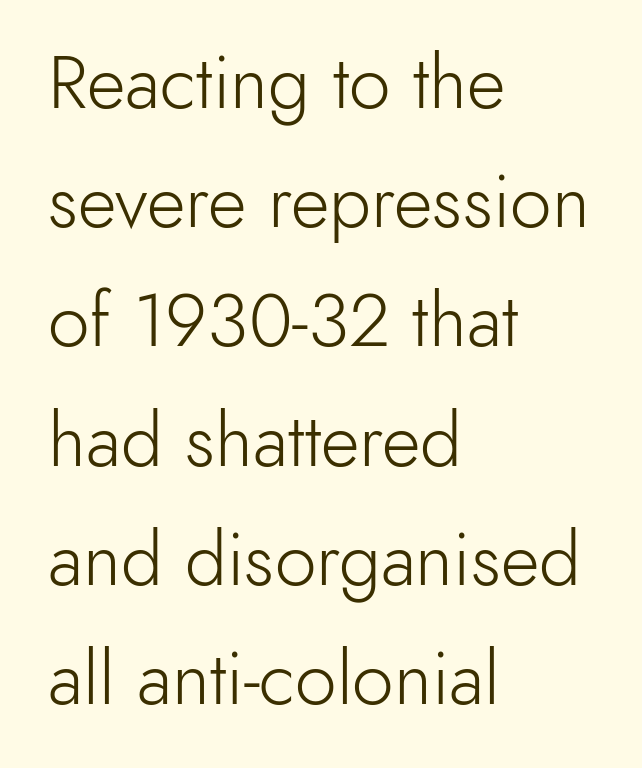
Q: Is the text bold? A: No.
Q: Is the text italic (slanted)? A: No, it is upright.
Q: Is the typeface a serif or a sans-serif typeface? A: Sans-serif.
Q: Is the text underlined? A: No.
Q: How is the paragraph aligned? A: Left-aligned.
Q: Is the spacing between letters normal or unusually wide? A: Normal.
Q: Is the spacing between lines tight, normal or loose? A: Normal.
Q: Width (condensed, normal, or wide)? A: Normal.
Q: x-height? A: Small.
Q: Monospaced? A: No.
